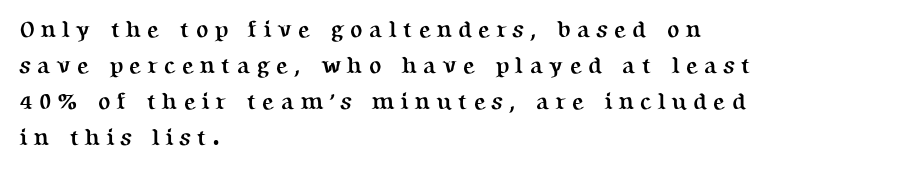
Q: Is the text bold? A: Yes.
Q: Is the text italic (slanted)? A: No, it is upright.
Q: Is the text underlined? A: No.
Q: How is the paragraph aligned? A: Left-aligned.
Q: Is the spacing between letters normal or unusually wide? A: Unusually wide.
Q: Is the spacing between lines tight, normal or loose? A: Normal.
